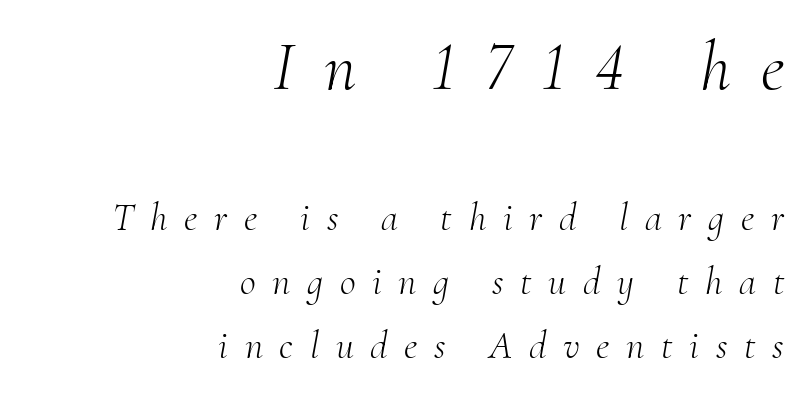
Where is the straight margin? On the right. Emphasis-style slanted type is in use. Compare the two chunks: the upper has the greater cap height. Type without underlining. You could only call the tracking loose — the letters float apart. The cut favours lightness, reaching ordinary text weight at its darkest.
